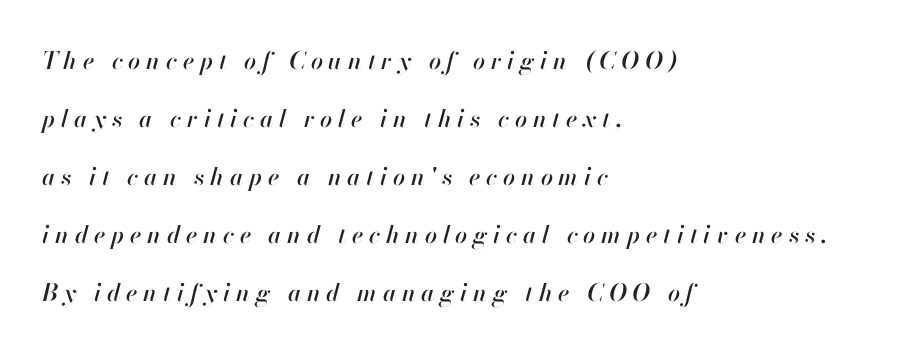
Anything drawn beneath the words? Only blank space. The specimen reads as italic at a glance. Teacher's note: observe the even left margin — that is flush-left alignment. Characters follow at a spacing far wider than the type designer built in.
